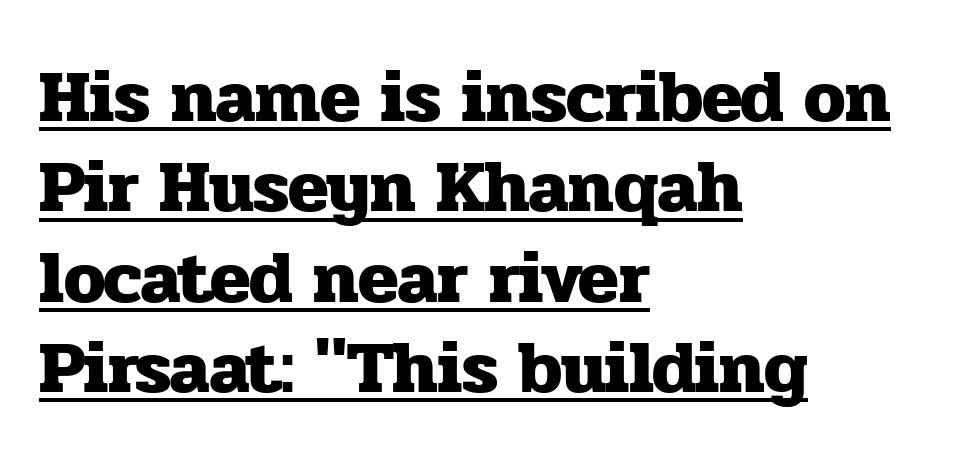
Look at the stroke-to-counter ratio: heavy, a bold. In terms of posture, this sample is upright. This sample is left-justified, so line endings fall wherever the words run out. These characters rest on top of a visible drawn line. The rendering shows small feet on the letterforms — a serif design.
